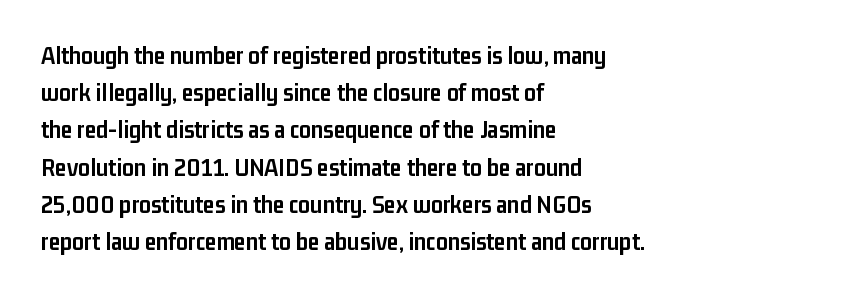
{"italic": "no", "bold": "yes", "underline": "no", "align": "left", "line_spacing": "normal", "line_spacing_ratio": 1.43, "letter_spacing": "normal", "letter_spacing_em": 0.0, "glyph_px": 26}
